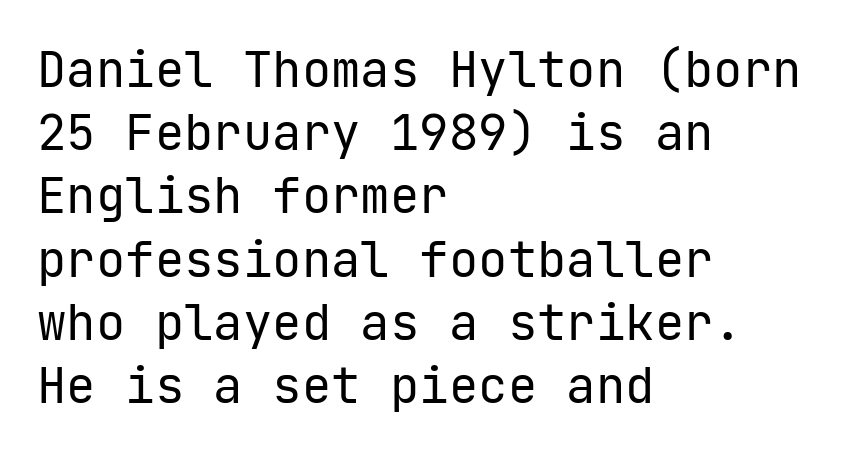
{"serif": "no", "italic": "no", "bold": "no", "weight": "regular", "width": "normal", "stroke_contrast": "low", "x_height": "medium", "underline": "no", "align": "left", "line_spacing": "normal", "line_spacing_ratio": 1.29, "letter_spacing": "normal", "letter_spacing_em": 0.0, "glyph_px": 49}
